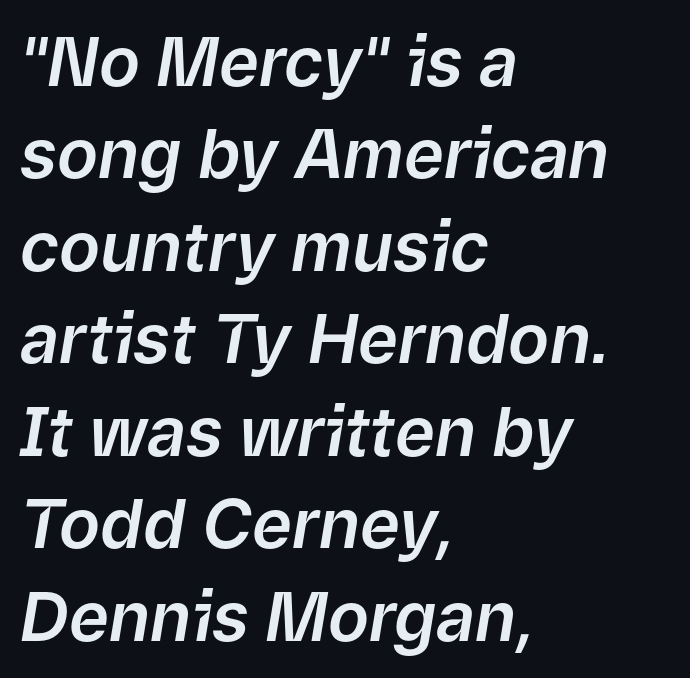
Q: Is the text italic (slanted)? A: Yes, it leans right by about 9 degrees.
Q: Is the text underlined? A: No.
Q: How is the paragraph aligned? A: Left-aligned.
Q: Is the spacing between letters normal or unusually wide? A: Normal.
Q: Is the spacing between lines tight, normal or loose? A: Normal.
Q: Width (condensed, normal, or wide)? A: Normal.
Q: Stroke contrast? A: Low.
Q: x-height? A: Medium.
Q: Monospaced? A: No.
